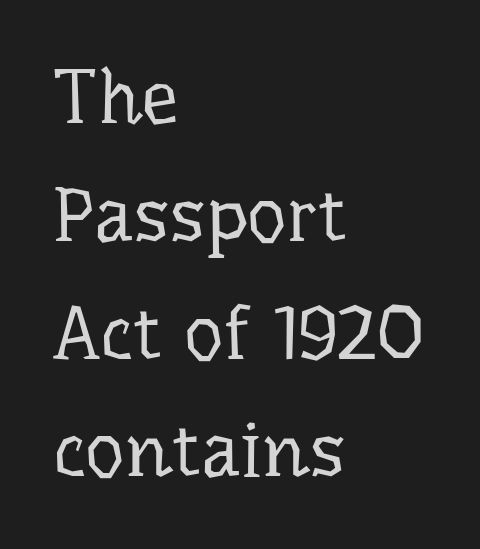
The image shows 76 px regular-weight serif type, upright; set left-aligned, normal line spacing (1.55x), normal letter spacing, not underlined; low stroke contrast and a medium x-height.
